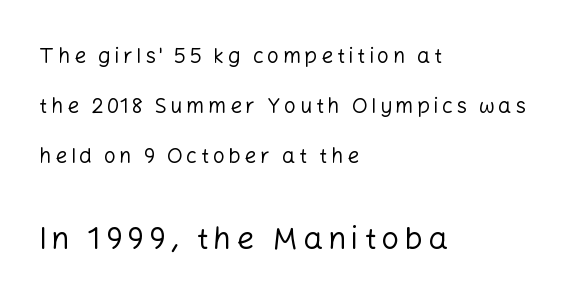
{"serif": "no", "italic": "no", "bold": "no", "weight": "regular", "width": "normal", "stroke_contrast": "low", "x_height": "medium", "monospaced": "no", "underline": "no", "align": "left", "line_spacing": "loose", "line_spacing_ratio": 2.39, "larger_block": "second", "size_ratio": 1.48, "glyph_px": 31}
